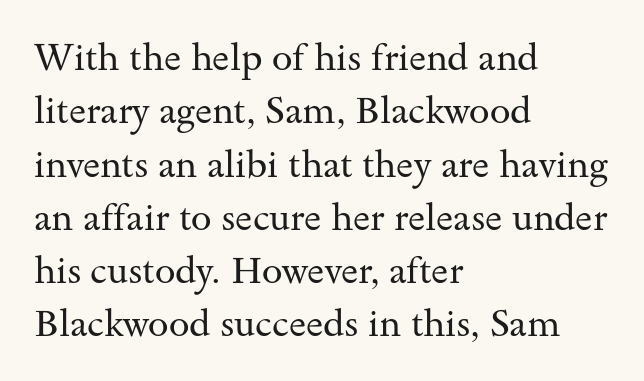
{"serif": "yes", "italic": "no", "bold": "no", "weight": "regular", "width": "wide", "stroke_contrast": "medium", "x_height": "small", "monospaced": "no", "underline": "no", "align": "left", "line_spacing": "normal", "line_spacing_ratio": 1.44, "letter_spacing": "normal", "letter_spacing_em": 0.0, "glyph_px": 37}
